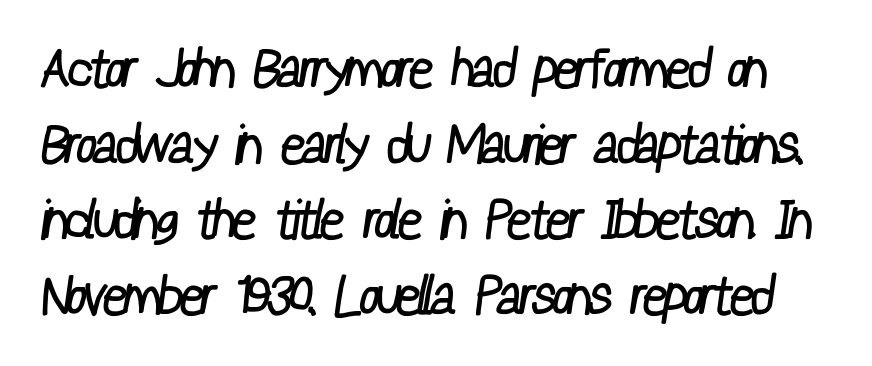
The image shows 54 px regular-weight, condensed sans-serif type; set normal line spacing (1.4x), normal letter spacing, not underlined; low stroke contrast and a medium x-height.
